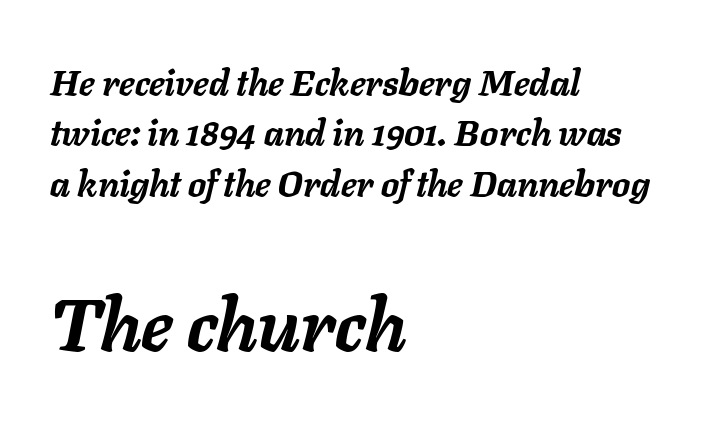
{"italic": "yes", "lean": "right", "slant_degrees": 11, "bold": "yes", "weight": "semibold", "width": "normal", "stroke_contrast": "low", "x_height": "medium", "monospaced": "no", "underline": "no", "align": "left", "line_spacing": "normal", "line_spacing_ratio": 1.4, "letter_spacing": "normal", "letter_spacing_em": 0.0, "larger_block": "second", "size_ratio": 2.03, "glyph_px": 73}
